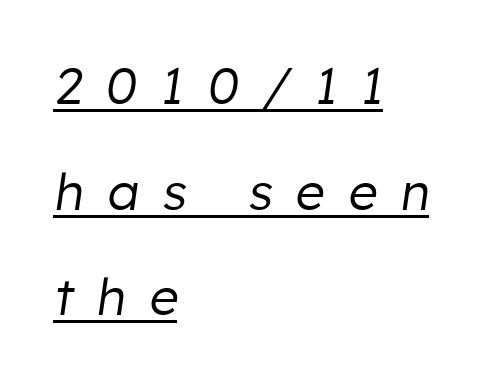
These lines stack with their left ends in a neat column. Notice how a bar underscores the lettering throughout. This sample has the flowing, uneven cadence of proportional lettering. When letters slant like this, we call the style italic.
